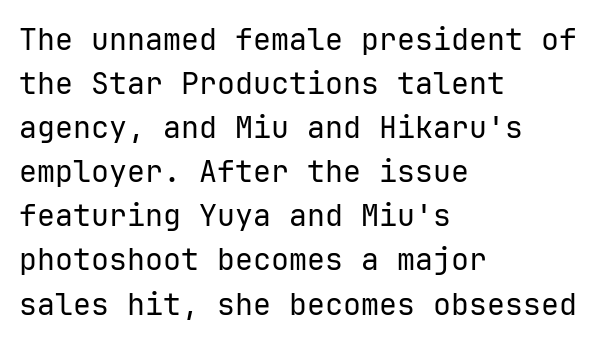
Q: Is the text bold? A: No.
Q: Is the text italic (slanted)? A: No, it is upright.
Q: Is the typeface a serif or a sans-serif typeface? A: Sans-serif.
Q: Is the text underlined? A: No.
Q: How is the paragraph aligned? A: Left-aligned.
Q: Is the spacing between letters normal or unusually wide? A: Normal.
Q: Is the spacing between lines tight, normal or loose? A: Normal.
Q: Width (condensed, normal, or wide)? A: Normal.
Q: Stroke contrast? A: Low.
Q: x-height? A: Medium.
Q: Monospaced? A: Yes.
